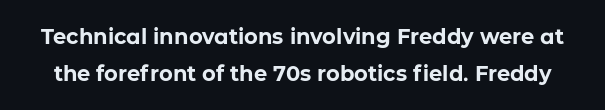
Notice how the stems are strictly vertical — no italics here. Inter-character spacing is left at the font's built-in metrics. What weight is shown? A full bold with thick strokes. Letters rest on an invisible, unmarked baseline.
